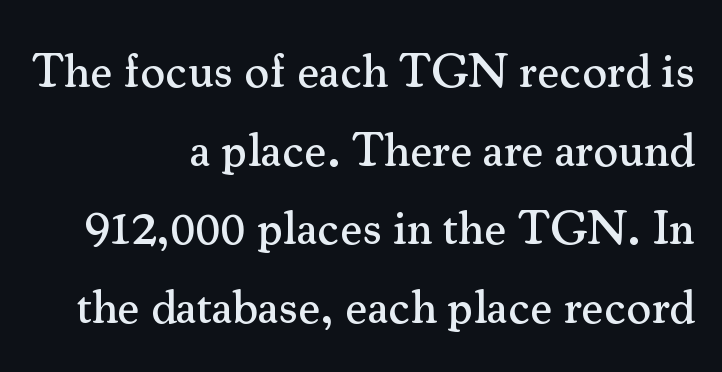
The letters sit at their default tracking, neither squeezed nor spread. Every row of glyphs terminates at an identical x-position on the right. Evenly set lines give the paragraph a standard silhouette. Nope, not italic — everything's standing straight. Is this a fixed-width face? No — the glyphs have proportional, varying widths. In terms of letterform style, serifs are clearly present.
